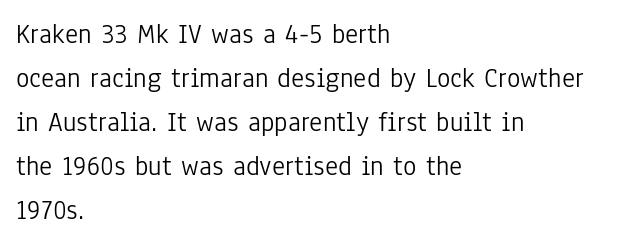
Q: Is the text bold? A: No.
Q: Is the text italic (slanted)? A: No, it is upright.
Q: Is the typeface a serif or a sans-serif typeface? A: Sans-serif.
Q: Is the text underlined? A: No.
Q: How is the paragraph aligned? A: Left-aligned.
Q: Is the spacing between letters normal or unusually wide? A: Normal.
Q: Is the spacing between lines tight, normal or loose? A: Normal.
Q: Width (condensed, normal, or wide)? A: Condensed.
Q: Stroke contrast? A: Low.
Q: x-height? A: Medium.
Q: Monospaced? A: No.
